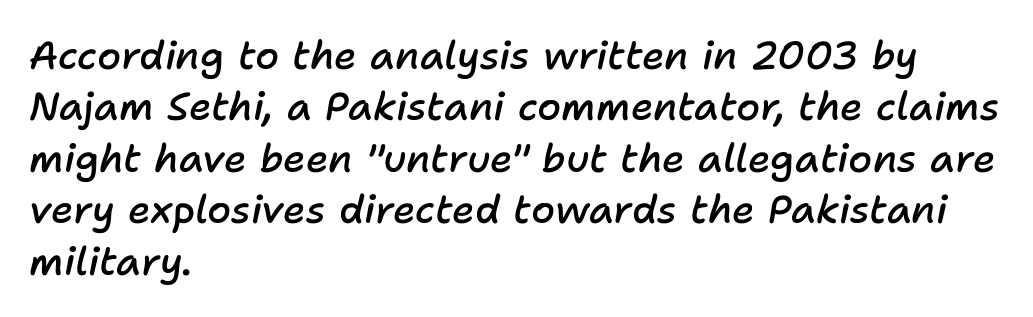
{"italic": "yes", "lean": "right", "slant_degrees": 11, "bold": "semi", "weight": "semibold", "width": "normal", "stroke_contrast": "low", "x_height": "medium", "monospaced": "no", "underline": "no", "align": "left", "line_spacing": "normal", "line_spacing_ratio": 1.32, "letter_spacing": "normal", "letter_spacing_em": 0.0, "glyph_px": 39}
